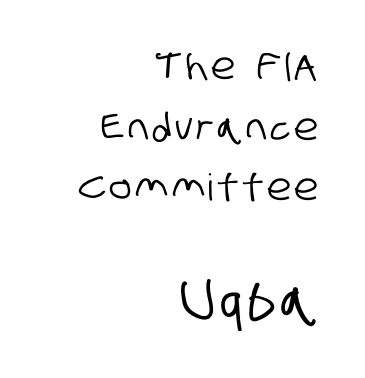
Typographically, this falls in the sans-serif category. Each letter keeps its own natural width here, so spacing adapts to shape. Check the space under the baseline: it is left empty. Whoever set this made the second block the dominant, larger element.
